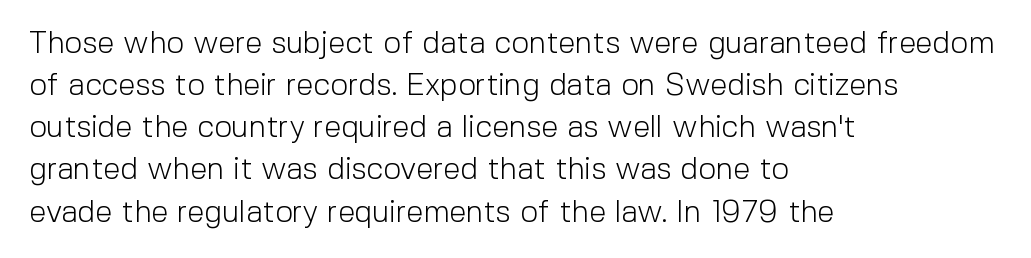
The image shows 31 px light sans-serif type, upright; set left-aligned, normal line spacing (1.36x), normal letter spacing, not underlined; a medium x-height.
